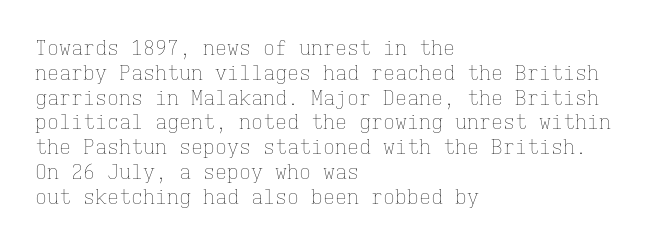
Q: Is the text bold? A: No.
Q: Is the text italic (slanted)? A: No, it is upright.
Q: Is the text underlined? A: No.
Q: How is the paragraph aligned? A: Left-aligned.
Q: Is the spacing between letters normal or unusually wide? A: Normal.
